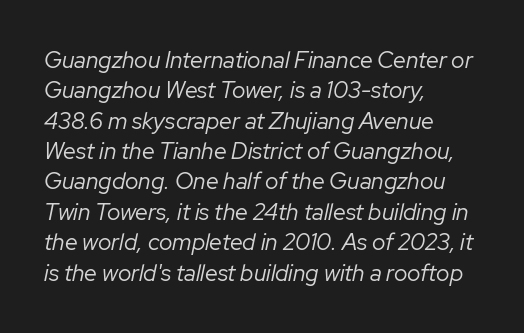
What's the leading like? Ordinary, nothing unusual. The weight tops out at a normal text grade. The gaps between neighbouring characters are ordinary and unremarkable. If you drew a ruler down the left edge, every line would touch it. Plain, unruled lines of type.
